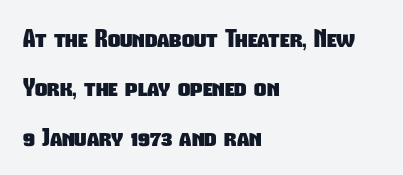
{"bold": "yes", "underline": "no", "align": "left", "line_spacing": "loose", "line_spacing_ratio": 2.06, "letter_spacing": "normal", "letter_spacing_em": 0.0, "glyph_px": 24}
